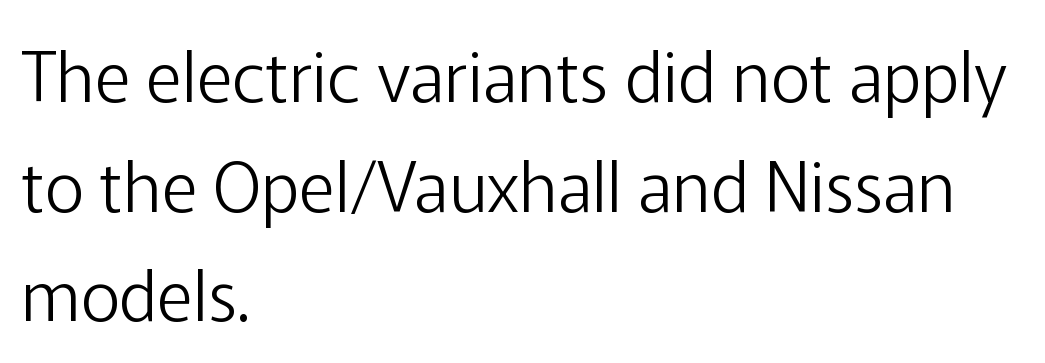
Reading down the column, the eye jumps a familiar distance to each next line. Glyph-to-glyph distance matches everyday printed text. Notice how the passage keeps a crisp vertical edge on the left only. Nothing heavy about these letters — not bold at all.
